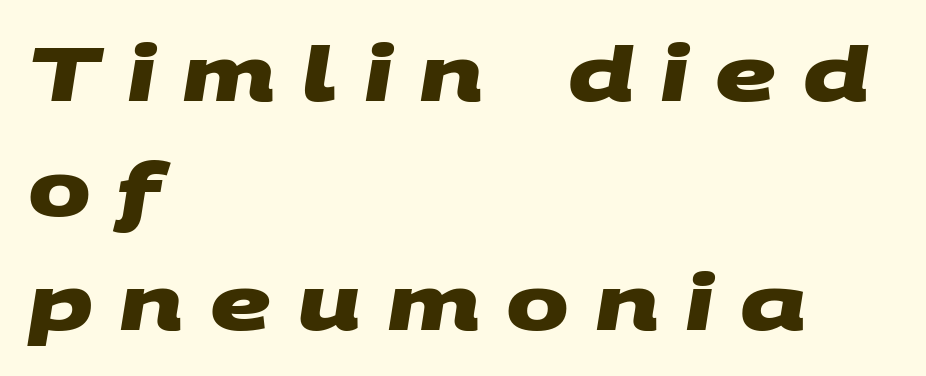
How are the letters spaced? Widely, with obvious added tracking. As a designer I'd log this as weight 700, bold. Does the leading feel generous? No, just average. Each letter's strokes conclude bluntly, with no projecting serifs.
